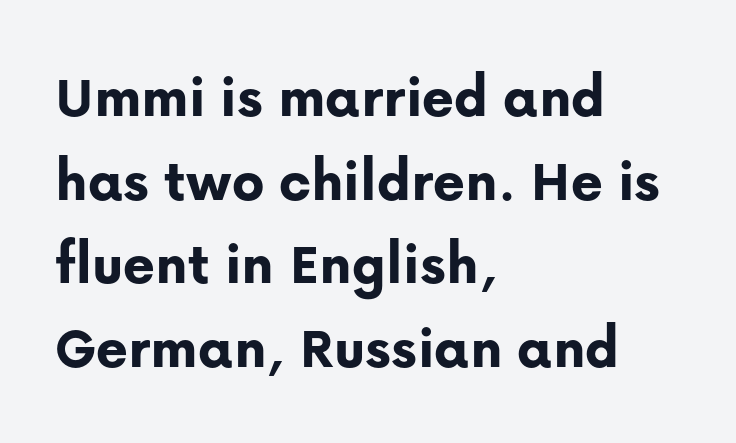
Q: Is the text bold? A: Yes.
Q: Is the text italic (slanted)? A: No, it is upright.
Q: Is the typeface a serif or a sans-serif typeface? A: Sans-serif.
Q: Is the text underlined? A: No.
Q: How is the paragraph aligned? A: Left-aligned.
Q: Is the spacing between letters normal or unusually wide? A: Normal.
Q: Is the spacing between lines tight, normal or loose? A: Normal.
Q: Width (condensed, normal, or wide)? A: Normal.
Q: Stroke contrast? A: Low.
Q: x-height? A: Medium.
Q: Monospaced? A: No.
